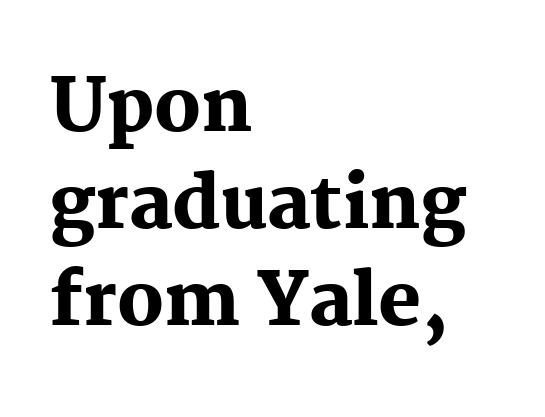
The rows are spaced the way most documents space them. Small tapered or slab feet sit at the stroke ends, so this counts as serif. Words float on clear page, feet unadorned. Rendered with straight, roman letterforms. The letters advance in unequal steps, a hallmark of proportional type. Typesetter's note: full bold, strokes at maximum text heaviness.
